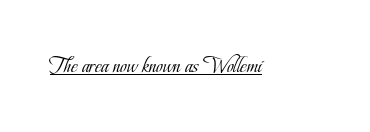
The image shows 23 px text type; set normal letter spacing, underlined.
